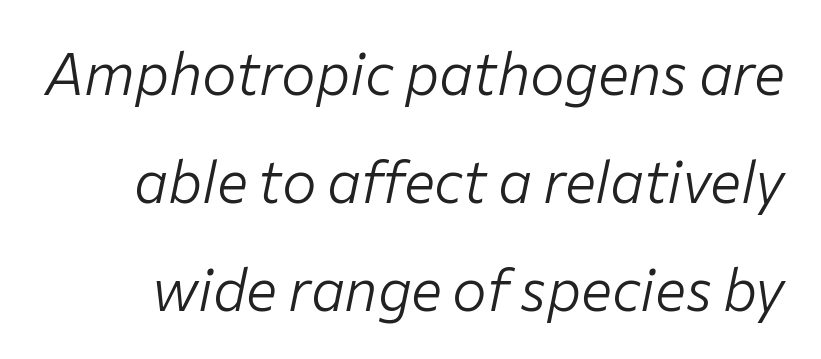
The tracking reads as untouched default to a designer's eye. Stems and bowls with no extra thickness — not bold. No word sits above an underline. Think of a printed novel: that variable character pitch is what you see here. There's an unmistakable incline to the writing here.
